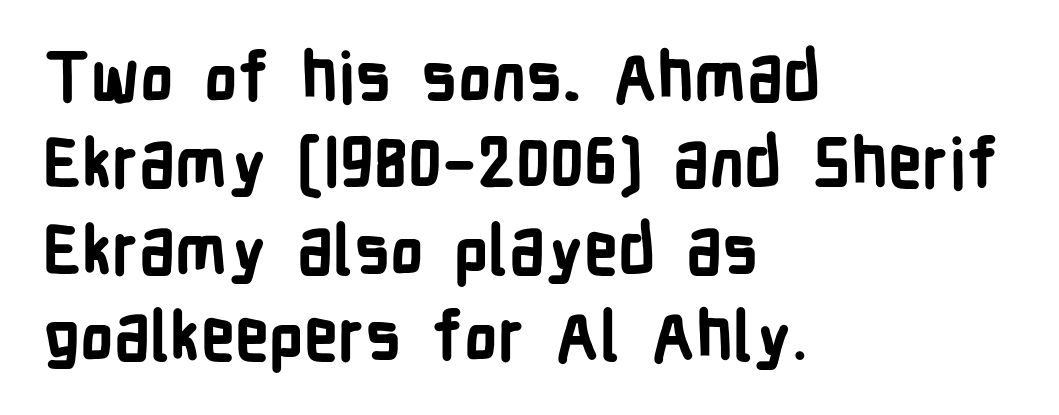
Q: Is the text bold? A: Yes.
Q: Is the text italic (slanted)? A: No, it is upright.
Q: Is the typeface a serif or a sans-serif typeface? A: Sans-serif.
Q: Is the text underlined? A: No.
Q: How is the paragraph aligned? A: Left-aligned.
Q: Is the spacing between letters normal or unusually wide? A: Normal.
Q: Is the spacing between lines tight, normal or loose? A: Normal.
Q: Width (condensed, normal, or wide)? A: Condensed.
Q: Stroke contrast? A: Low.
Q: x-height? A: Medium.
Q: Monospaced? A: No.
